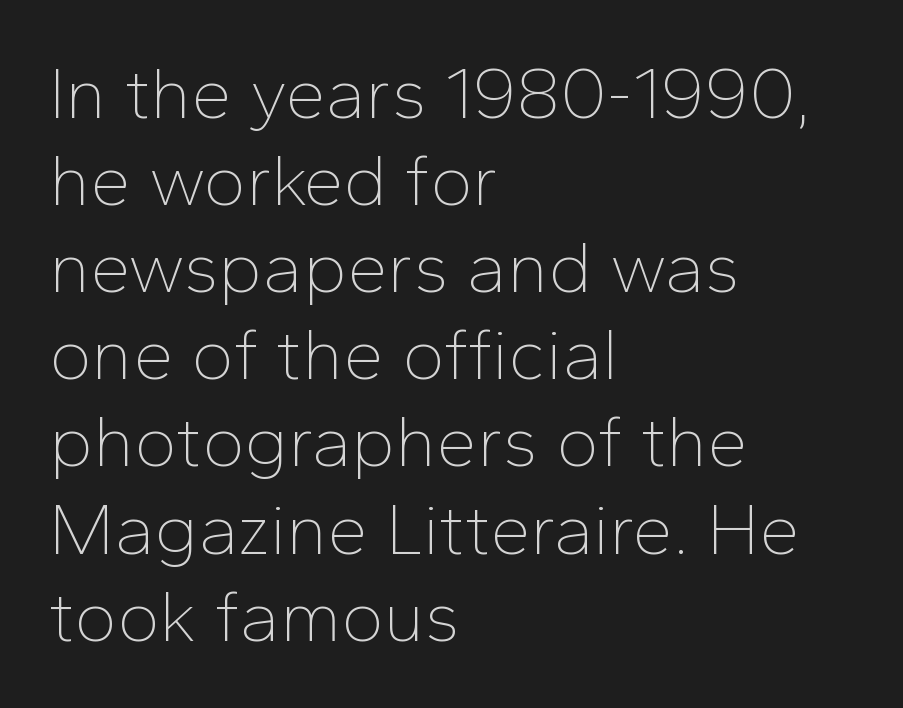
A quiet, ordinary-to-light weight characterises the typeface. Check the space under the baseline: it is left empty. Varying glyph widths throughout — classic text-font behaviour. Is the block centered? No — it sits flush against the left margin. Nothing sits at the stroke ends, so this counts as sans-serif. A typesetter would call this zero additional tracking.
